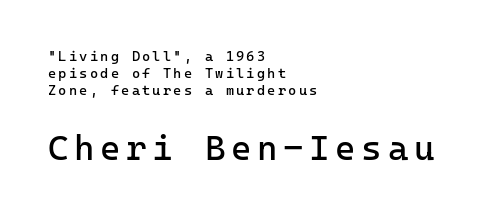
Stroke terminals: plain, sans-serif. Alignment: flush left. Weight: not bold — regular or lighter. Underline: absent. Which of the two is more prominent by size? The second, at the bottom. Posture: vertical.
